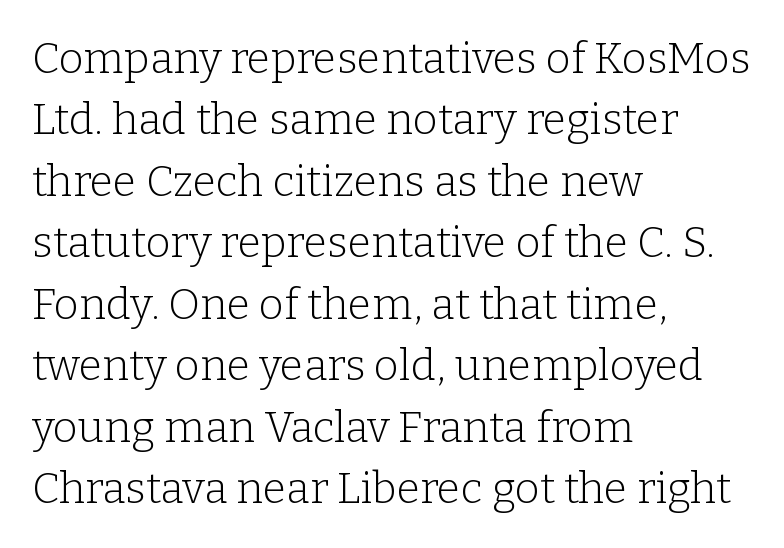
Q: Is the text bold? A: No.
Q: Is the text italic (slanted)? A: No, it is upright.
Q: Is the typeface a serif or a sans-serif typeface? A: Serif.
Q: Is the text underlined? A: No.
Q: How is the paragraph aligned? A: Left-aligned.
Q: Is the spacing between letters normal or unusually wide? A: Normal.
Q: Is the spacing between lines tight, normal or loose? A: Normal.
Q: Width (condensed, normal, or wide)? A: Normal.
Q: Stroke contrast? A: Low.
Q: x-height? A: Medium.
Q: Monospaced? A: No.
